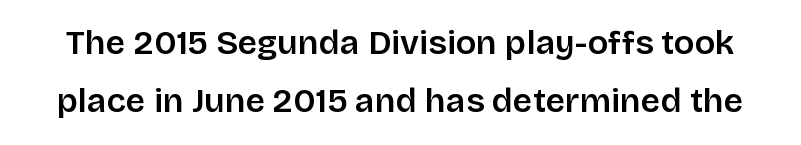
The image shows 34 px semibold sans-serif type, upright; set line spacing 1.71x, normal letter spacing, not underlined; low stroke contrast and a large x-height.
